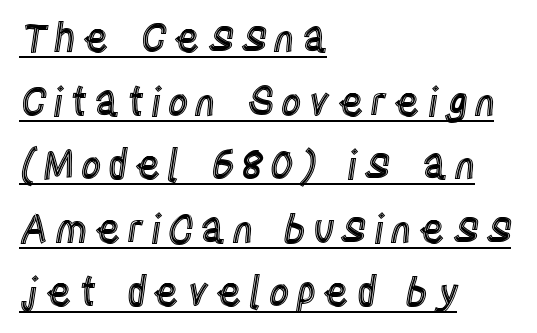
Q: Is the text italic (slanted)? A: Yes.
Q: Is the text underlined? A: Yes.
Q: How is the paragraph aligned? A: Left-aligned.
Q: Is the spacing between lines tight, normal or loose? A: Normal.
Q: Width (condensed, normal, or wide)? A: Condensed.
Q: x-height? A: Large.
Q: Monospaced? A: No.
